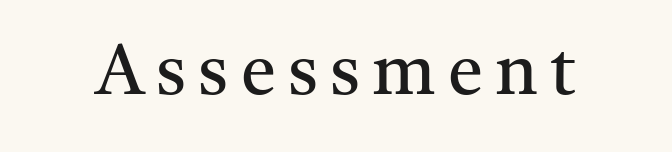
A clean baseline with only descenders dipping below it. A quiet, ordinary-to-light weight characterises the typeface. Is there any slant? The stems are plumb. Is this a fixed-width face? No — the glyphs have proportional, varying widths.
